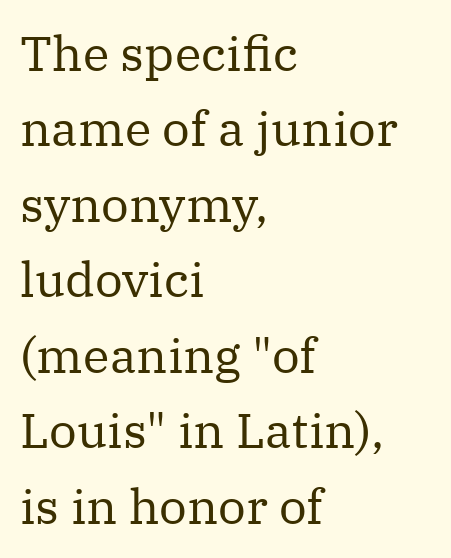
{"serif": "yes", "italic": "no", "bold": "no", "weight": "regular", "width": "normal", "stroke_contrast": "medium", "x_height": "medium", "monospaced": "no", "underline": "no", "align": "left", "line_spacing": "normal", "line_spacing_ratio": 1.54, "letter_spacing": "normal", "letter_spacing_em": 0.0, "glyph_px": 49}
